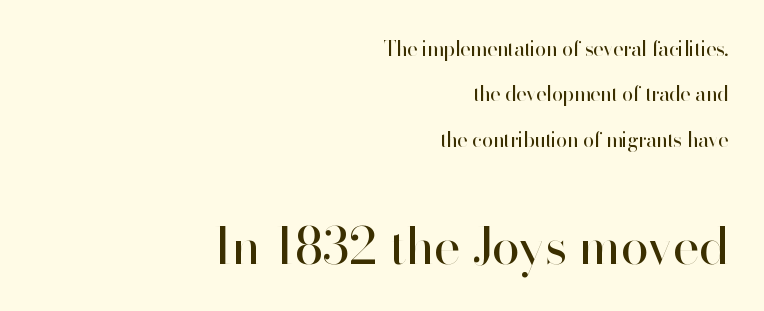
{"serif": "no", "italic": "no", "bold": "no", "weight": "regular", "width": "normal", "stroke_contrast": "high", "x_height": "small", "monospaced": "no", "underline": "no", "align": "right", "line_spacing": "loose", "line_spacing_ratio": 2.27, "letter_spacing": "normal", "letter_spacing_em": 0.0, "larger_block": "second", "size_ratio": 2.55, "glyph_px": 51}
